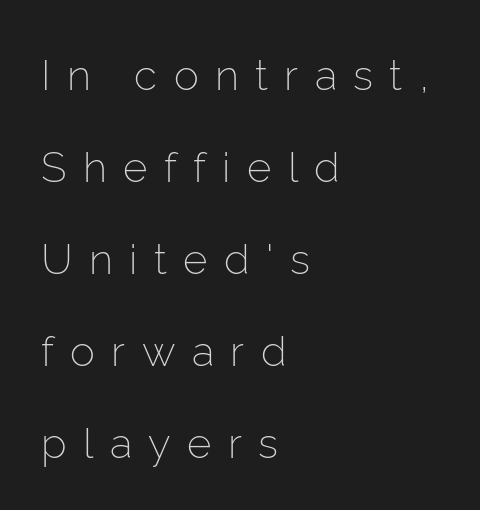
The image shows 42 px light sans-serif type, upright; set left-aligned, loose line spacing (2.19x), unusually wide letter spacing (+0.39 em), not underlined; low stroke contrast and a medium x-height.
